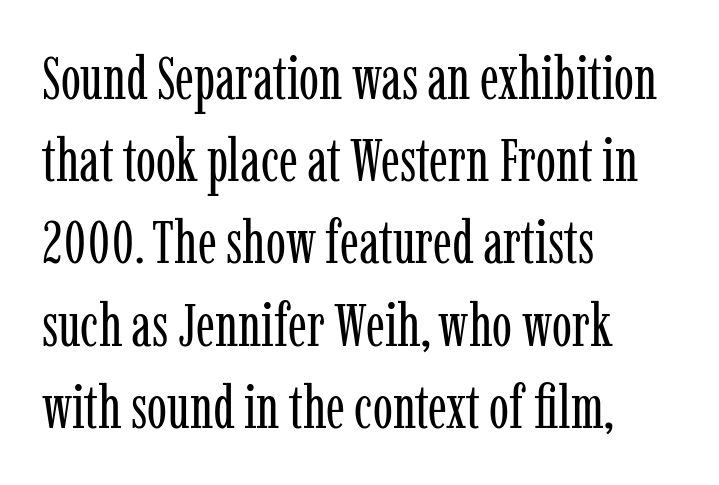
Where is the straight margin? On the left. Is the stroke heavy? The answer is a plain regular-or-lighter. What stands out about the letter spacing? Nothing — it is the standard amount. The block of text has a typical density, with ordinary space between rows. Regarding serifs, this sample has them.
